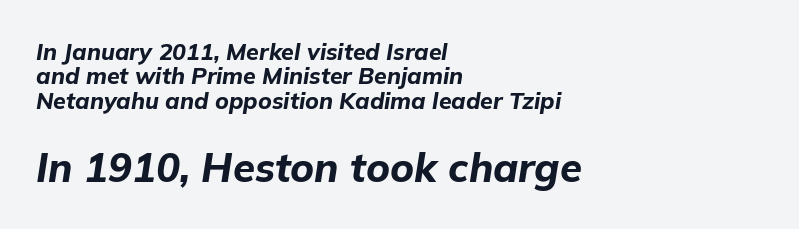
{"italic": "yes", "lean": "right", "slant_degrees": 9, "bold": "yes", "weight": "bold", "width": "normal", "stroke_contrast": "low", "x_height": "medium", "monospaced": "no", "underline": "no", "align": "left", "line_spacing": "tight", "line_spacing_ratio": 1.06, "letter_spacing": "normal", "letter_spacing_em": 0.0, "larger_block": "second", "size_ratio": 1.74, "glyph_px": 40}
